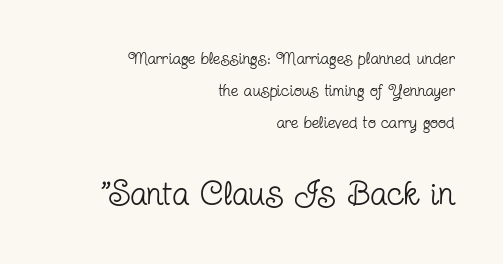
Caption: multi-line text, flush right, ragged left. Spacing verdict: proportional, widths tailored to each character. Posture: upright roman. The string is rendered with underlining switched off. These two chunks differ in scale, with the bottom chunk taking the larger measure. I'd call this a serif setting — the letters wear small feet.
